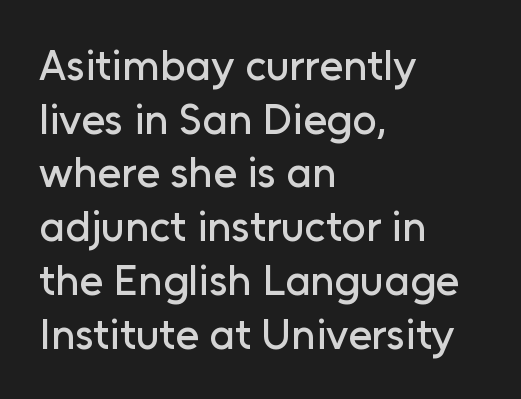
{"serif": "no", "italic": "no", "width": "normal", "stroke_contrast": "low", "x_height": "medium", "monospaced": "no", "underline": "no", "align": "left", "line_spacing": "normal", "line_spacing_ratio": 1.25, "letter_spacing": "normal", "letter_spacing_em": 0.0, "glyph_px": 43}
